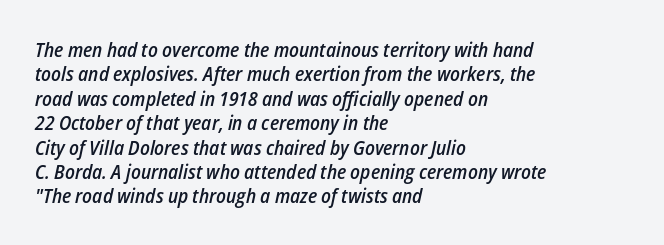
The image shows 20 px text type, italic (leaning right); set left-aligned, line spacing 1.22x, normal letter spacing, not underlined.
